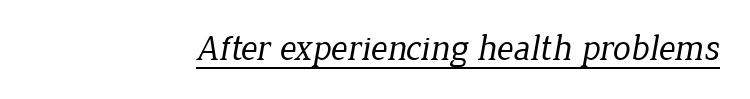
The image shows 36 px regular-weight serif type; set normal letter spacing, underlined; low stroke contrast and a medium x-height.
